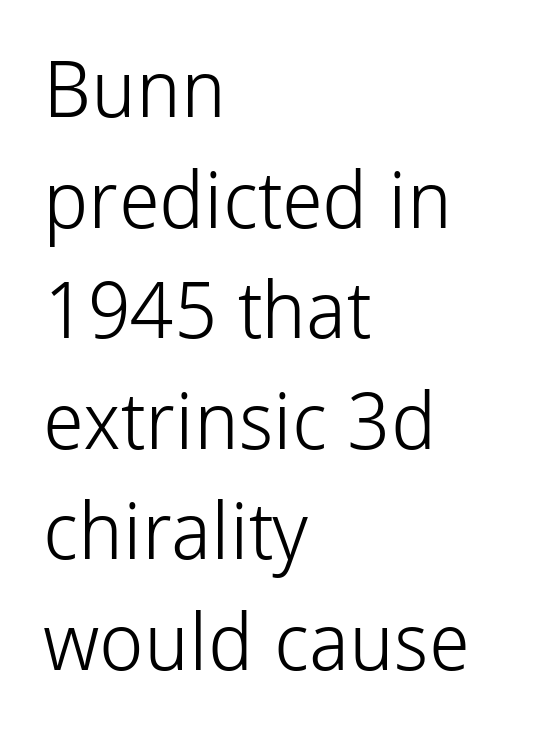
The image shows 79 px light sans-serif type, upright; set left-aligned, normal line spacing (1.4x), normal letter spacing, not underlined; low stroke contrast and a medium x-height.
